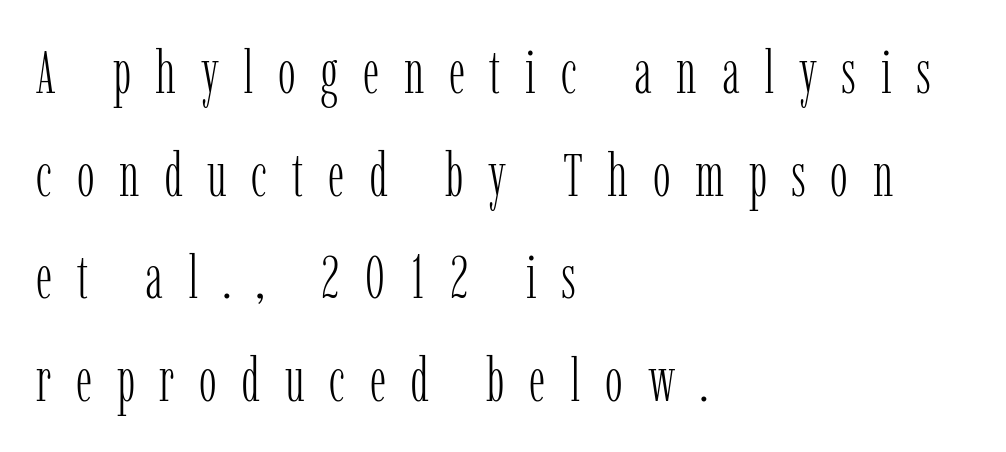
{"serif": "yes", "italic": "no", "bold": "no", "weight": "light", "width": "condensed", "stroke_contrast": "low", "x_height": "medium", "monospaced": "no", "underline": "no", "align": "left", "line_spacing_ratio": 1.71, "letter_spacing": "wide", "letter_spacing_em": 0.41, "glyph_px": 60}
